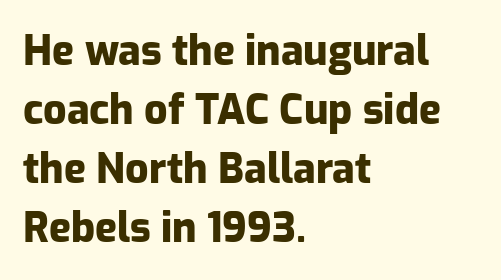
Q: Is the text bold? A: Yes.
Q: Is the text italic (slanted)? A: No, it is upright.
Q: Is the typeface a serif or a sans-serif typeface? A: Sans-serif.
Q: Is the text underlined? A: No.
Q: How is the paragraph aligned? A: Left-aligned.
Q: Is the spacing between letters normal or unusually wide? A: Normal.
Q: Is the spacing between lines tight, normal or loose? A: Normal.
Q: Width (condensed, normal, or wide)? A: Normal.
Q: Stroke contrast? A: Low.
Q: x-height? A: Medium.
Q: Monospaced? A: No.
